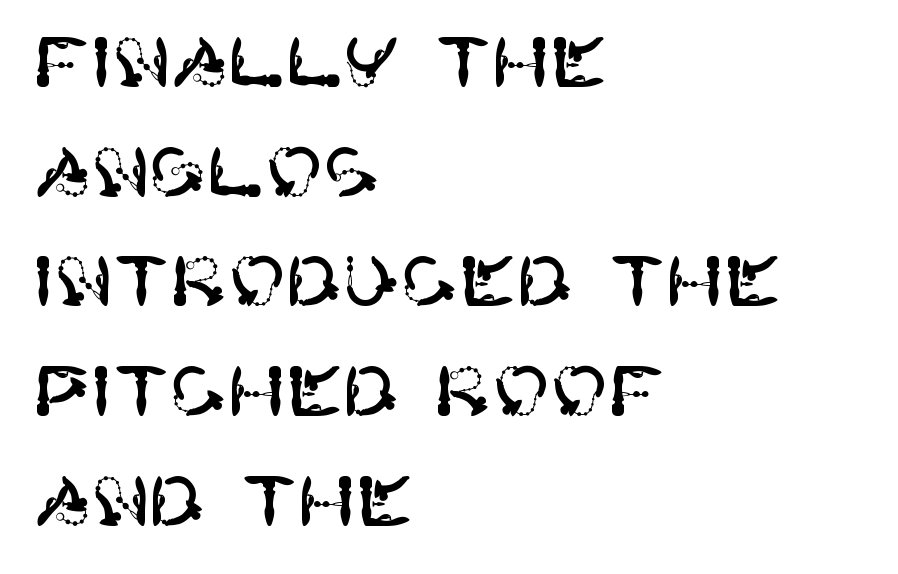
Does the type have serifs? No, each stem ends abruptly. Upright lettering throughout. There is no visible air inserted between adjacent glyphs. Beneath every word, the page is bare.
